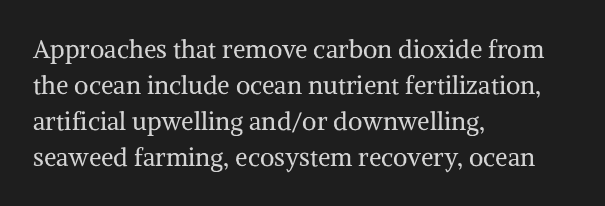
The image shows 25 px text type, upright; set left-aligned, normal line spacing (1.44x), normal letter spacing, not underlined.
